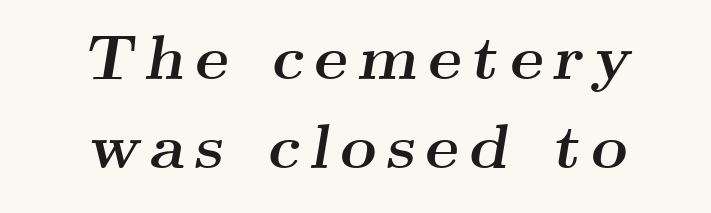
{"serif": "yes", "italic": "yes", "lean": "right", "slant_degrees": 9, "bold": "yes", "weight": "semibold", "width": "wide", "stroke_contrast": "medium", "x_height": "small", "monospaced": "no", "underline": "no", "align": "center", "line_spacing": "normal", "line_spacing_ratio": 1.41, "glyph_px": 63}
